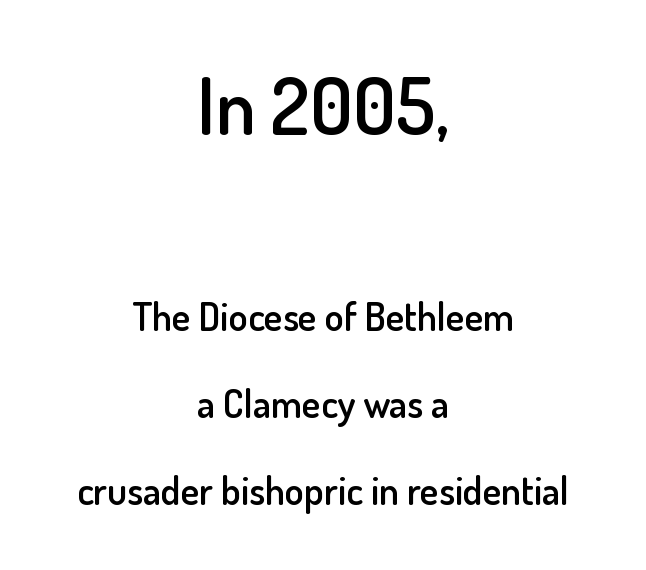
{"serif": "no", "italic": "no", "bold": "semi", "weight": "semibold", "width": "normal", "stroke_contrast": "low", "x_height": "small", "monospaced": "no", "underline": "no", "align": "center", "line_spacing": "loose", "line_spacing_ratio": 2.23, "letter_spacing": "normal", "letter_spacing_em": 0.0, "larger_block": "first", "size_ratio": 2.0, "glyph_px": 78}
